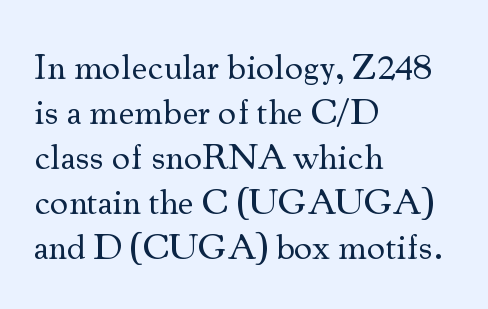
The image shows 36 px regular-weight serif type, upright; set left-aligned, normal line spacing (1.25x), normal letter spacing, not underlined; medium stroke contrast and a small x-height.
